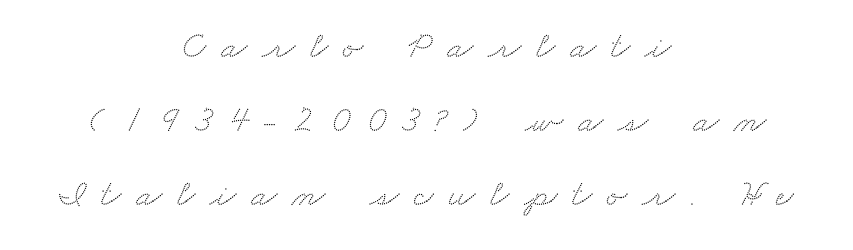
Q: Is the typeface a serif or a sans-serif typeface? A: Serif.
Q: Is the text underlined? A: No.
Q: How is the paragraph aligned? A: Centered.
Q: Is the spacing between letters normal or unusually wide? A: Unusually wide.
Q: Is the spacing between lines tight, normal or loose? A: Loose.
Q: Width (condensed, normal, or wide)? A: Wide.
Q: Stroke contrast? A: Medium.
Q: x-height? A: Small.
Q: Monospaced? A: No.
